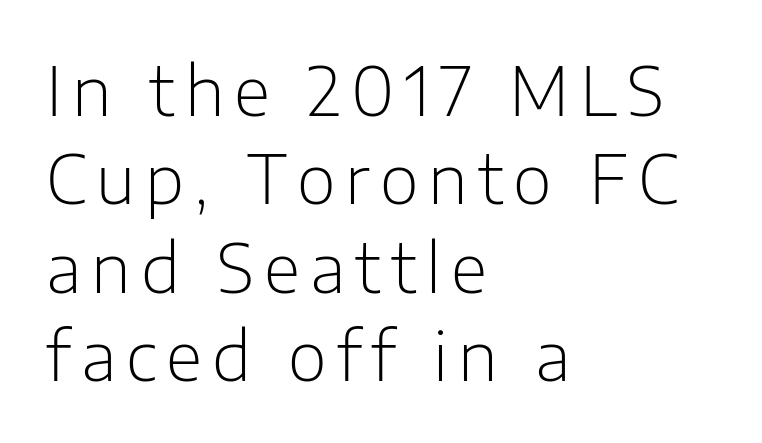
The image shows 67 px light sans-serif type, upright; set left-aligned, normal line spacing (1.32x), not underlined; low stroke contrast and a medium x-height.
